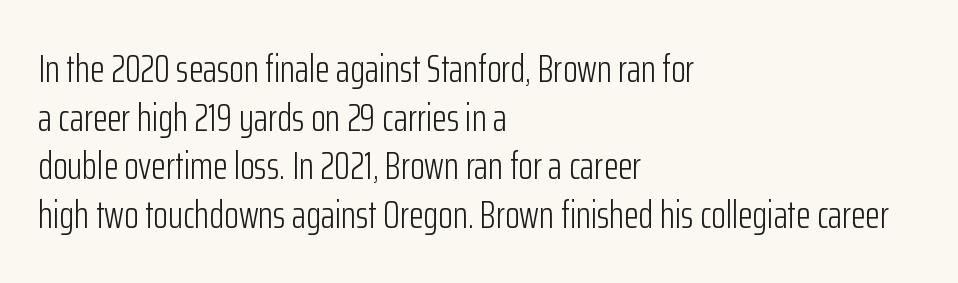
Q: Is the text bold? A: No.
Q: Is the text italic (slanted)? A: No, it is upright.
Q: Is the typeface a serif or a sans-serif typeface? A: Sans-serif.
Q: Is the text underlined? A: No.
Q: How is the paragraph aligned? A: Left-aligned.
Q: Is the spacing between letters normal or unusually wide? A: Normal.
Q: Is the spacing between lines tight, normal or loose? A: Normal.
Q: Width (condensed, normal, or wide)? A: Condensed.
Q: Stroke contrast? A: Low.
Q: x-height? A: Medium.
Q: Monospaced? A: No.
